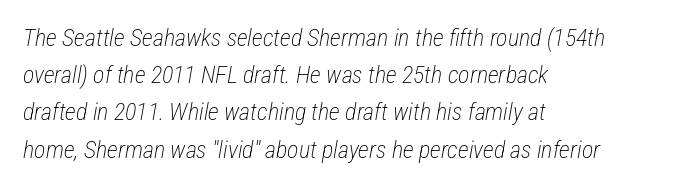
The image shows 24 px text type, italic (leaning right); set left-aligned, normal line spacing (1.55x), normal letter spacing, not underlined.
